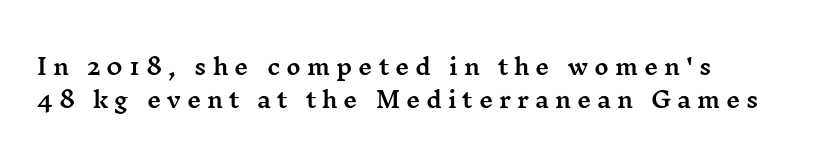
{"italic": "no", "underline": "no", "align": "left", "line_spacing": "normal", "line_spacing_ratio": 1.48, "letter_spacing": "wide", "letter_spacing_em": 0.27, "glyph_px": 22}
